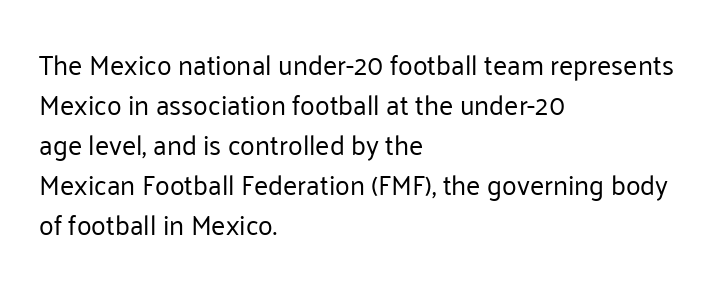
The image shows 27 px text type, upright; set left-aligned, normal line spacing (1.48x), normal letter spacing, not underlined.
